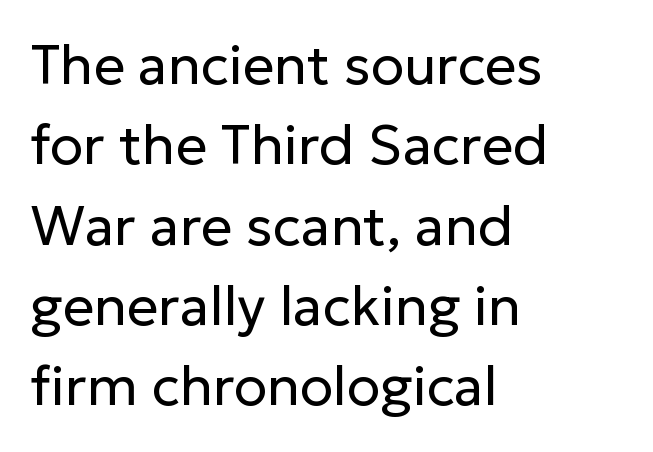
The image shows 55 px regular-weight sans-serif type, upright; set left-aligned, normal line spacing (1.46x), normal letter spacing, not underlined; low stroke contrast and a medium x-height.
